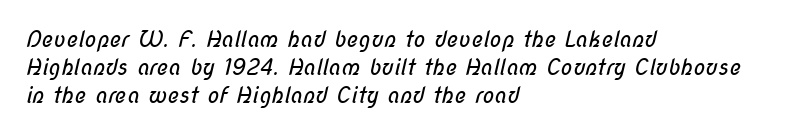
{"bold": "no", "underline": "no", "align": "left", "line_spacing": "normal", "line_spacing_ratio": 1.28, "letter_spacing": "normal", "letter_spacing_em": 0.0, "glyph_px": 22}
